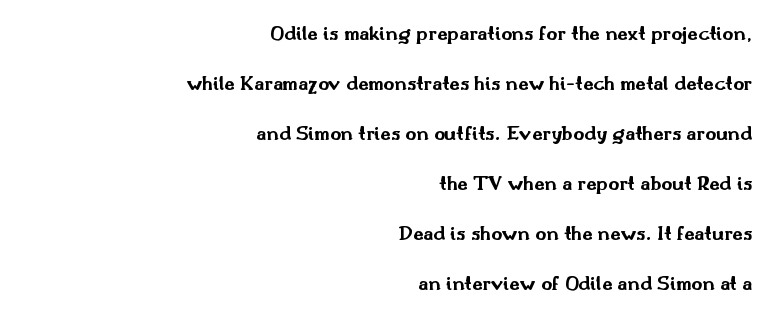
The image shows 21 px bold type, upright; set right-aligned, loose line spacing (2.38x), normal letter spacing, not underlined.
